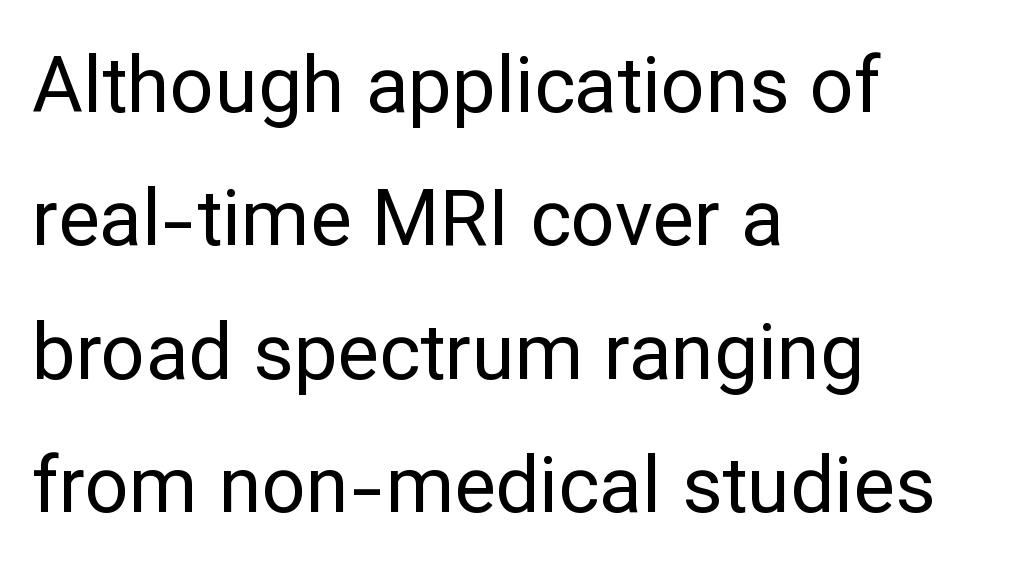
Tracking value appears to be zero — textbook default spacing. Weight: regular or lighter. Has an underline been added? It has not. Does the copy run flush right? No — it runs flush left. Note the varied advance widths — an 'i' is clearly narrower than an 'm'. The letters carry no serifs — their stems end cleanly without finishing strokes.
